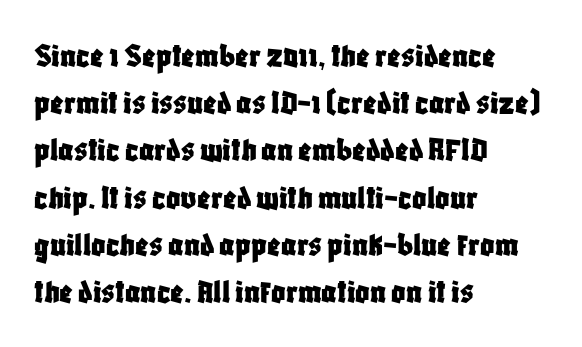
The image shows 35 px condensed sans-serif type, upright; set left-aligned, normal line spacing (1.35x), normal letter spacing, not underlined; low stroke contrast and a large x-height.
